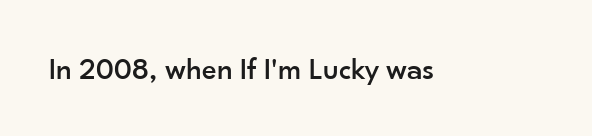
Q: Is the text italic (slanted)? A: No, it is upright.
Q: Is the typeface a serif or a sans-serif typeface? A: Sans-serif.
Q: Is the text underlined? A: No.
Q: Is the spacing between letters normal or unusually wide? A: Normal.
Q: Width (condensed, normal, or wide)? A: Normal.
Q: Stroke contrast? A: Low.
Q: x-height? A: Small.
Q: Monospaced? A: No.
